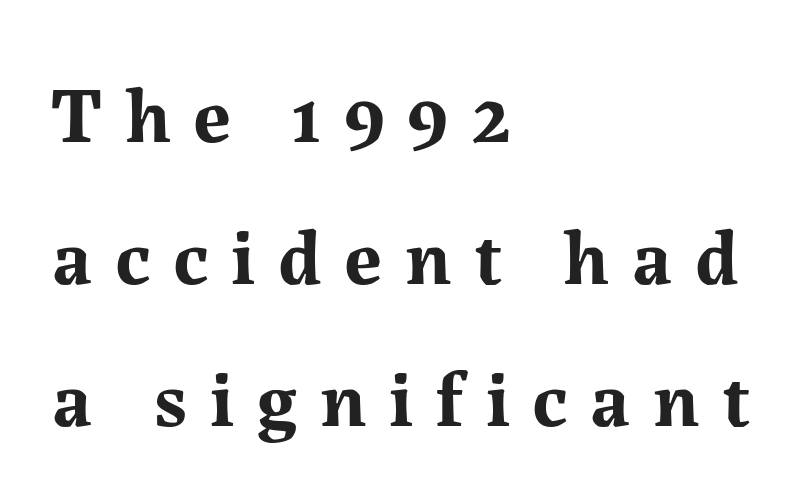
The image shows 78 px bold serif type, upright; set left-aligned, line spacing 1.82x, unusually wide letter spacing (+0.29 em), not underlined; medium stroke contrast and a medium x-height.
